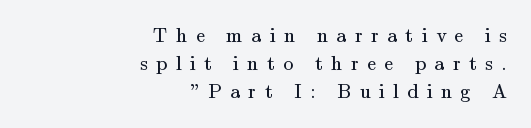
{"italic": "no", "bold": "no", "underline": "no", "align": "right", "line_spacing": "normal", "line_spacing_ratio": 1.39, "letter_spacing": "wide", "letter_spacing_em": 0.42, "glyph_px": 20}
